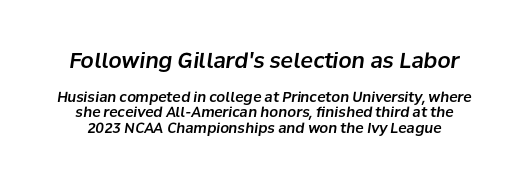
The image shows 21 px text type, italic (leaning right); set tight line spacing (1.13x), normal letter spacing, not underlined; the first (top) block is 1.5x larger.
